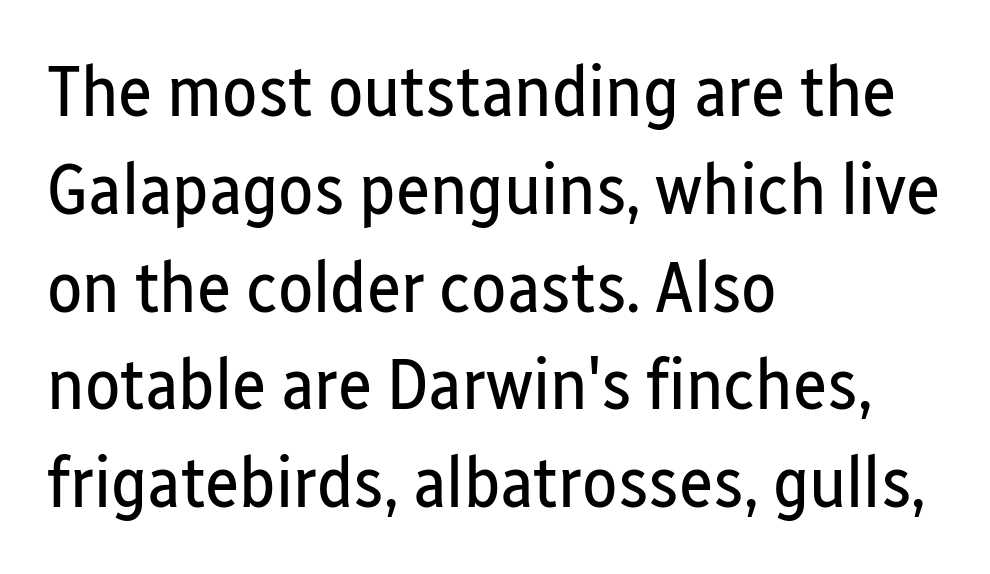
Unbolded letterforms with no extra heft. Note the varied advance widths — an 'i' is clearly narrower than an 'm'. The specimen reads as upright at a glance. Unmarked baselines from the first word to the last.
